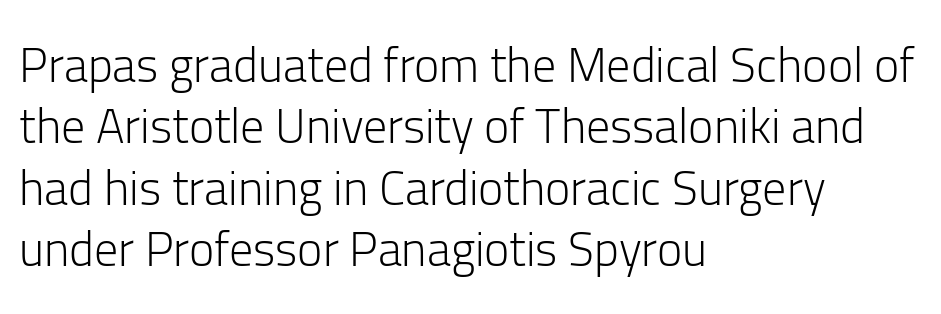
The image shows 48 px light sans-serif type, upright; set left-aligned, normal line spacing (1.28x), normal letter spacing, not underlined; low stroke contrast and a medium x-height.
